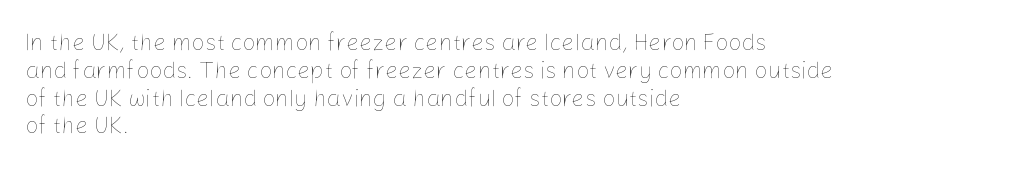
Italic: no, the glyphs are upright roman. Typeset ragged right — the left edge is the straight one. The gaps between neighbouring characters are ordinary and unremarkable. No letter is thick-stroked: the sample isn't bold. Lines of text with bare space underneath.
